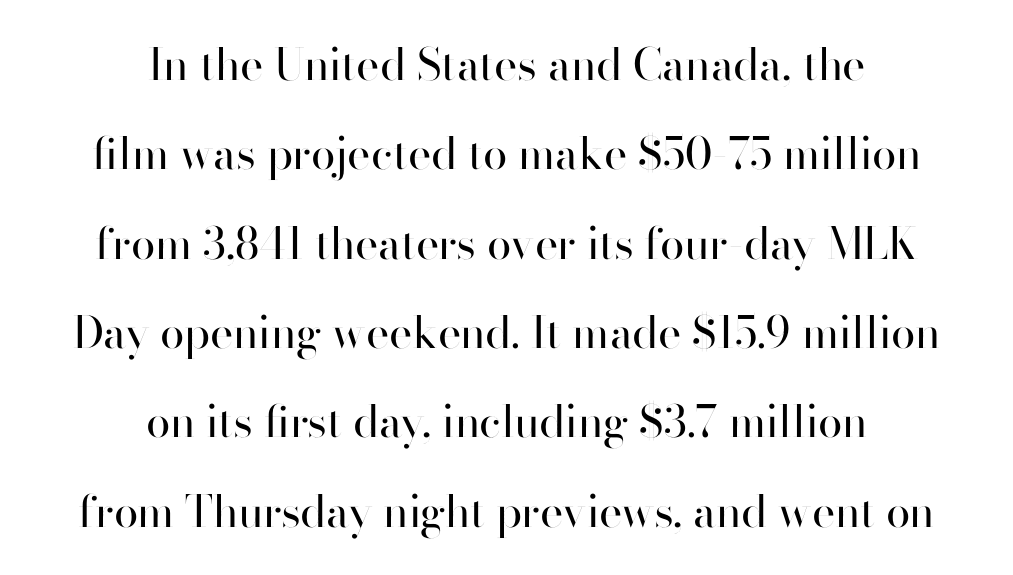
The font family rendered here belongs to the sans-serif group. These lines are rendered in a variable-pitch font. Horizontally, the lines are justified to the midpoint only. Vertical strokes here are truly vertical. Is the letter spacing exaggerated? No — it looks like the ordinary default. Weight: regular or lighter.
